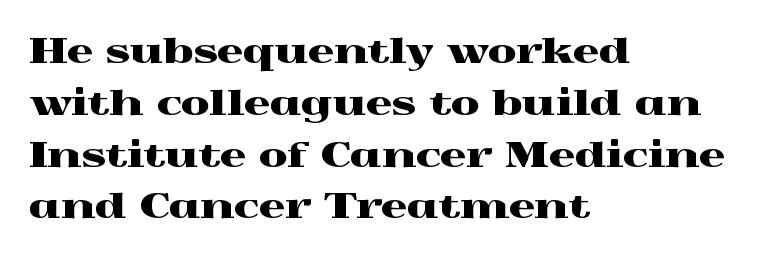
The image shows 33 px wide serif type, upright; set left-aligned, normal line spacing (1.57x), normal letter spacing, not underlined; a medium x-height.
